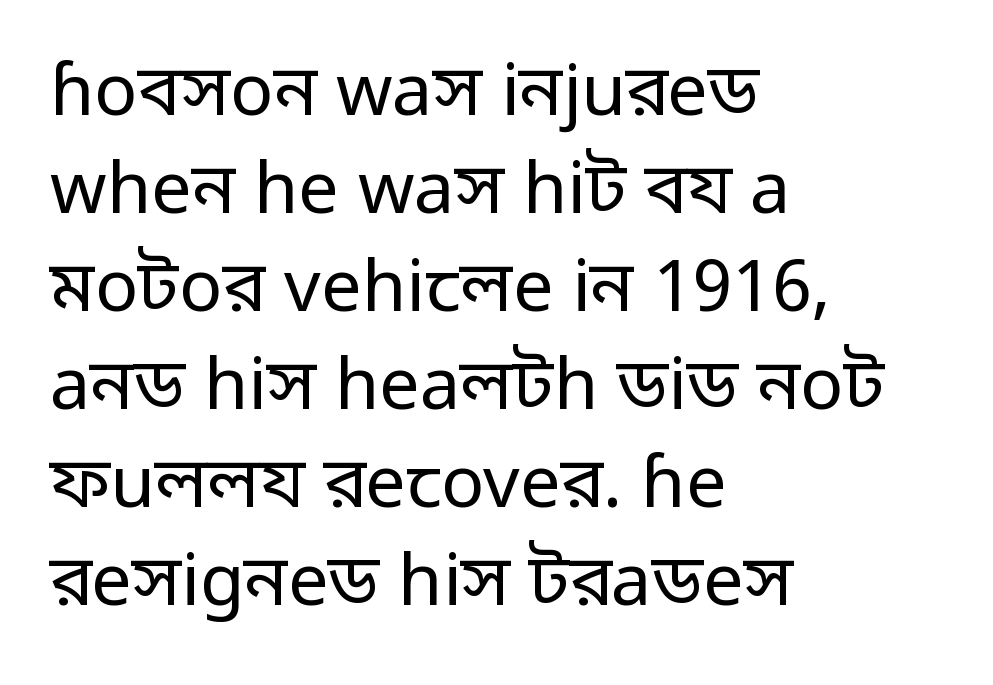
Q: Is the text bold? A: No.
Q: Is the text italic (slanted)? A: No, it is upright.
Q: Is the typeface a serif or a sans-serif typeface? A: Sans-serif.
Q: Is the text underlined? A: No.
Q: How is the paragraph aligned? A: Left-aligned.
Q: Is the spacing between letters normal or unusually wide? A: Normal.
Q: Is the spacing between lines tight, normal or loose? A: Normal.
Q: Width (condensed, normal, or wide)? A: Normal.
Q: Stroke contrast? A: Low.
Q: x-height? A: Medium.
Q: Monospaced? A: No.
